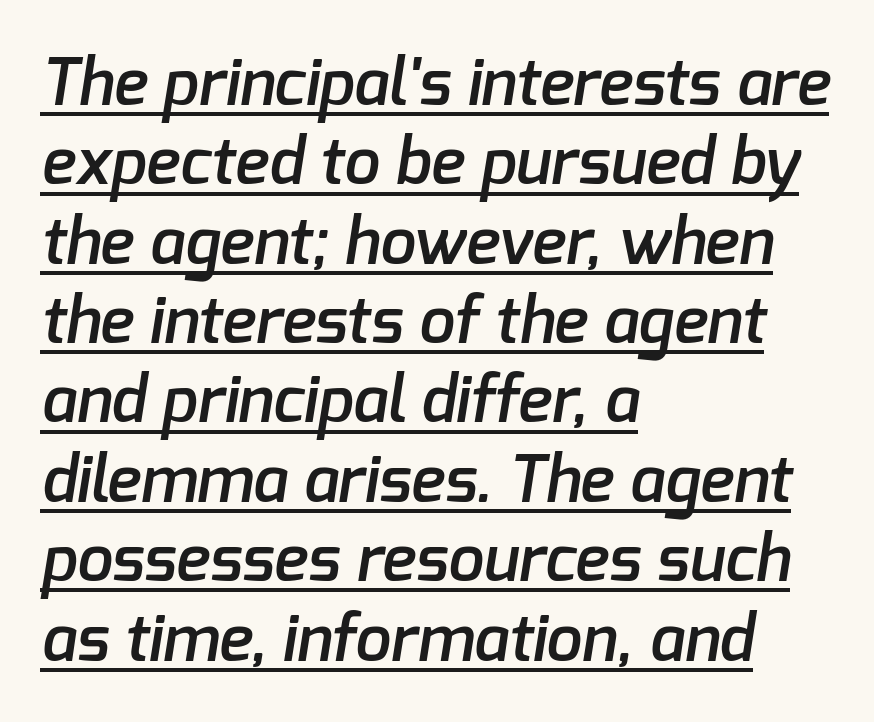
{"serif": "no", "bold": "semi", "weight": "semibold", "width": "normal", "stroke_contrast": "low", "x_height": "medium", "monospaced": "no", "underline": "yes", "align": "left", "line_spacing_ratio": 1.24, "letter_spacing": "normal", "letter_spacing_em": 0.0, "glyph_px": 64}
